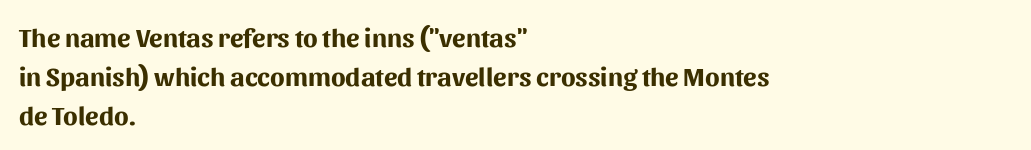
Q: Is the text bold? A: Yes.
Q: Is the text italic (slanted)? A: No, it is upright.
Q: Is the text underlined? A: No.
Q: How is the paragraph aligned? A: Left-aligned.
Q: Is the spacing between letters normal or unusually wide? A: Normal.
Q: Is the spacing between lines tight, normal or loose? A: Normal.
